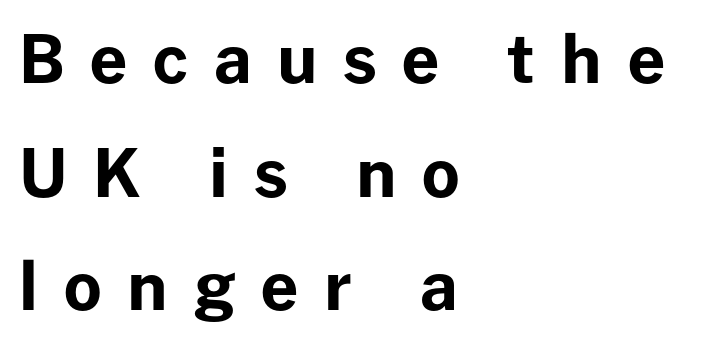
The image shows 66 px bold sans-serif type, upright; set left-aligned, line spacing 1.72x, unusually wide letter spacing (+0.39 em), not underlined; low stroke contrast and a medium x-height.
